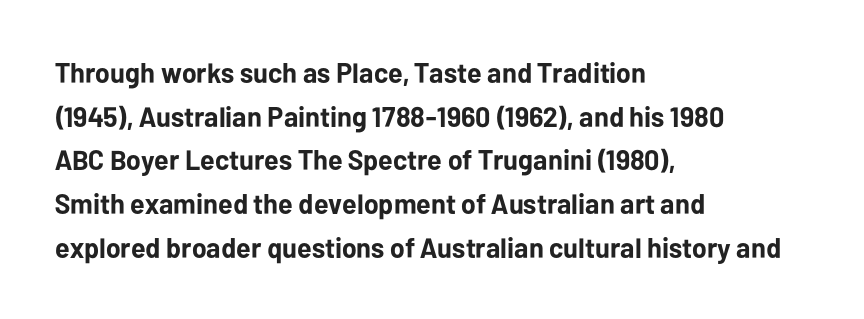
{"serif": "no", "italic": "no", "bold": "yes", "weight": "bold", "width": "normal", "stroke_contrast": "low", "x_height": "medium", "monospaced": "no", "underline": "no", "align": "left", "line_spacing": "normal", "line_spacing_ratio": 1.56, "letter_spacing": "normal", "letter_spacing_em": 0.0, "glyph_px": 28}
